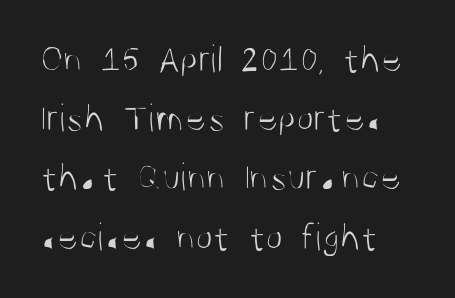
Q: Is the text bold? A: No.
Q: Is the text italic (slanted)? A: No, it is upright.
Q: Is the typeface a serif or a sans-serif typeface? A: Sans-serif.
Q: Is the text underlined? A: No.
Q: How is the paragraph aligned? A: Left-aligned.
Q: Is the spacing between letters normal or unusually wide? A: Normal.
Q: Is the spacing between lines tight, normal or loose? A: Normal.
Q: Width (condensed, normal, or wide)? A: Condensed.
Q: Stroke contrast? A: Medium.
Q: x-height? A: Large.
Q: Monospaced? A: No.
